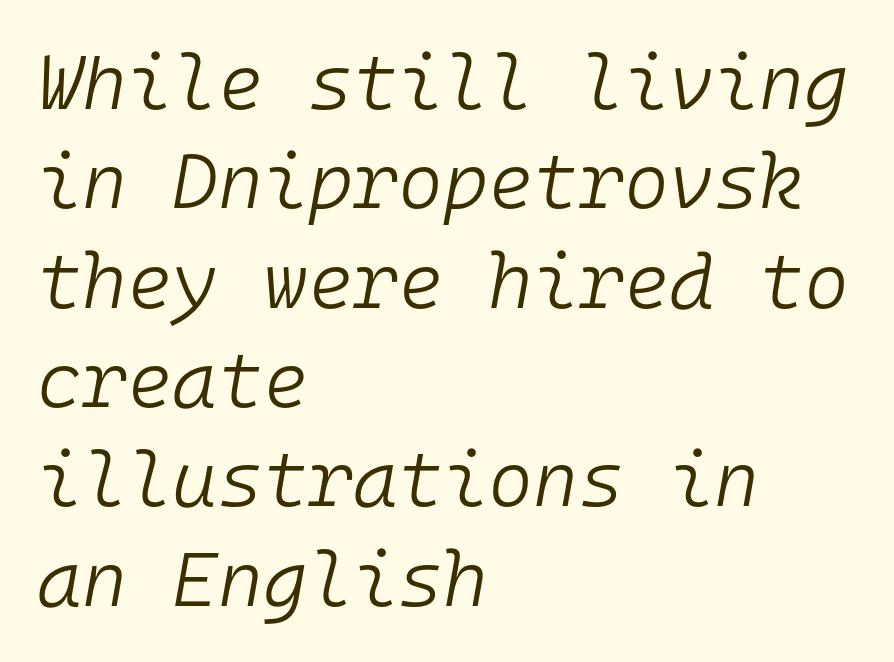
This reads as an unemphasized weight, regular at the heaviest. Reading down the block, your eye returns to a fixed left position each line. Do the characters align in a grid? Yes, the font is monospaced. Nobody drew a line under any word here. Normally led — the rows are evenly, conventionally spaced. A typesetter would call this zero additional tracking.
